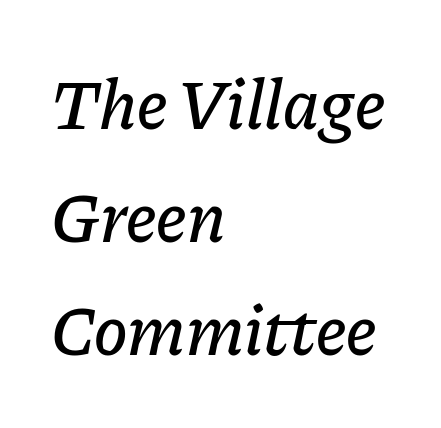
{"italic": "yes", "lean": "right", "slant_degrees": 11, "width": "normal", "stroke_contrast": "low", "x_height": "medium", "monospaced": "no", "underline": "no", "align": "left", "line_spacing": "normal", "line_spacing_ratio": 1.59, "letter_spacing": "normal", "letter_spacing_em": 0.0, "glyph_px": 71}
